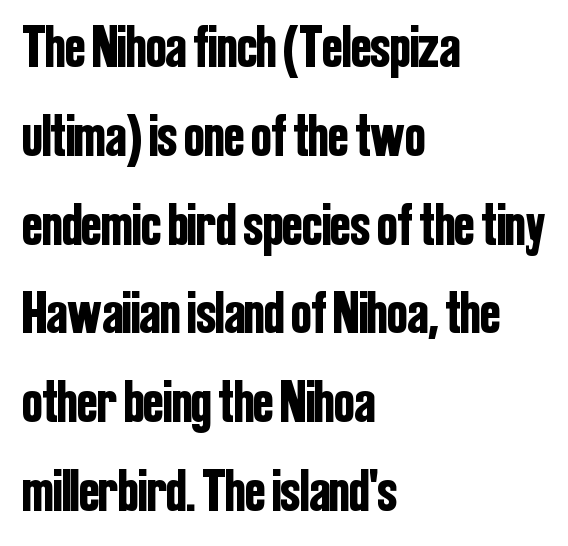
The image shows 60 px condensed sans-serif type, upright; set left-aligned, normal line spacing (1.48x), normal letter spacing, not underlined; low stroke contrast and a medium x-height.
